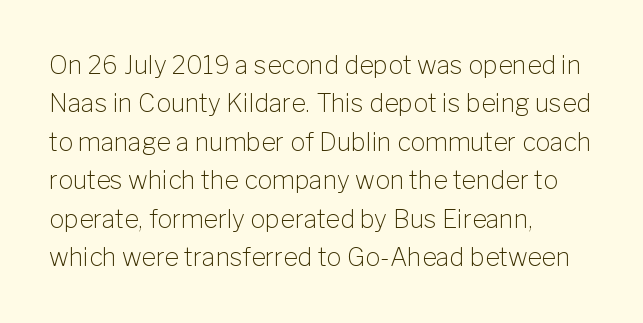
This sample uses an upright cut, with every glyph sitting square on the baseline. The string is rendered with underlining switched off. Tracking value appears to be zero — textbook default spacing. The lines in this sample share a left origin and differ only in where they stop. Vertical spacing — default.
